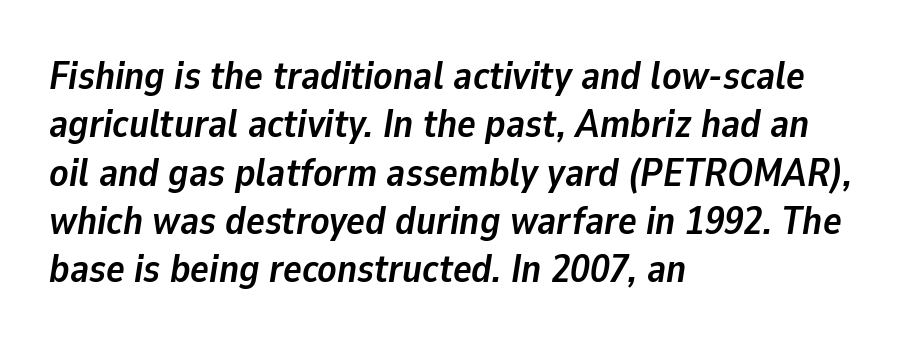
Character widths vary here, with narrow letters taking less room than wide ones. Heft: maximum for text — a bold. Alignment: flush left. Italic: yes, the glyphs are oblique. Each word holds together tightly as a unit, with standard inter-letter gaps.
